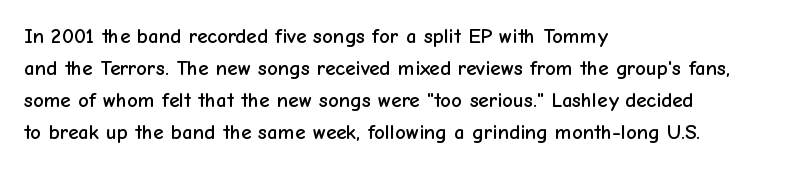
Layout note: lines flush left. The string is rendered with underlining switched off. The line texture is even and compact thanks to regular tracking. A roman cut, with each character standing at attention. The space between consecutive lines is moderate.
